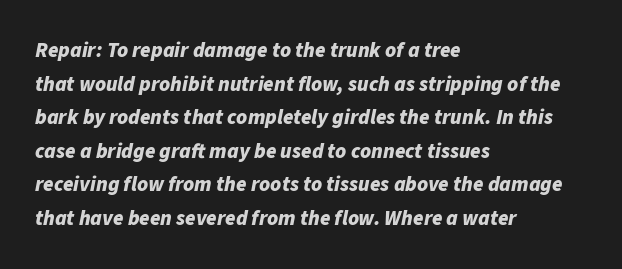
The image shows 21 px bold type, italic (leaning right); set left-aligned, normal line spacing (1.6x), normal letter spacing, not underlined.
